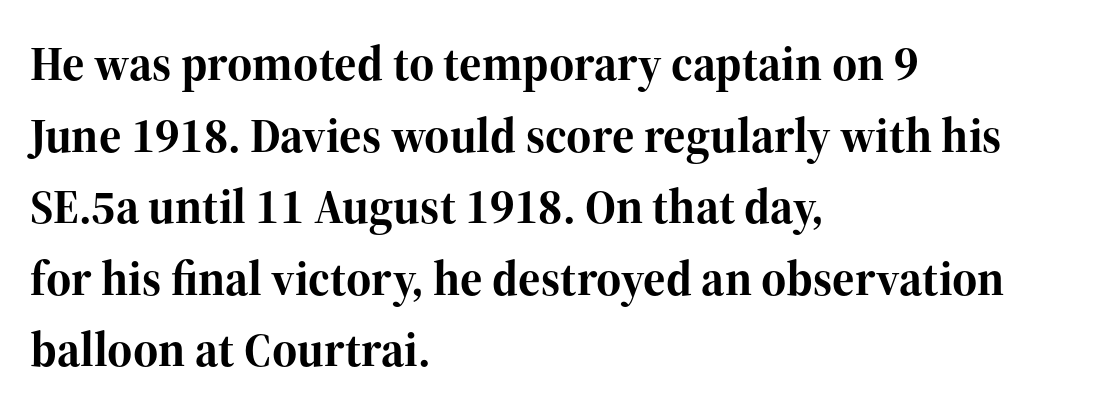
{"serif": "yes", "italic": "no", "bold": "yes", "weight": "bold", "width": "normal", "stroke_contrast": "high", "x_height": "medium", "monospaced": "no", "underline": "no", "align": "left", "line_spacing": "normal", "line_spacing_ratio": 1.49, "letter_spacing": "normal", "letter_spacing_em": 0.0, "glyph_px": 48}
